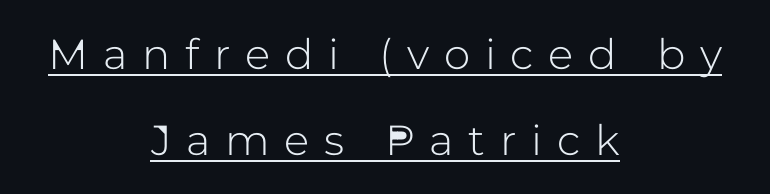
The image shows 42 px sans-serif type, upright; set centered, loose line spacing (2.04x), unusually wide letter spacing (+0.35 em), underlined; low stroke contrast and a medium x-height.
